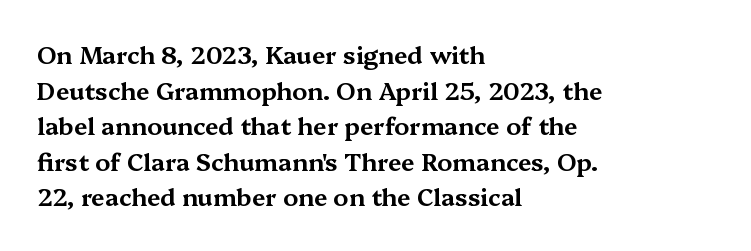
{"italic": "no", "underline": "no", "align": "left", "line_spacing": "normal", "line_spacing_ratio": 1.48, "letter_spacing": "normal", "letter_spacing_em": 0.0, "glyph_px": 24}
